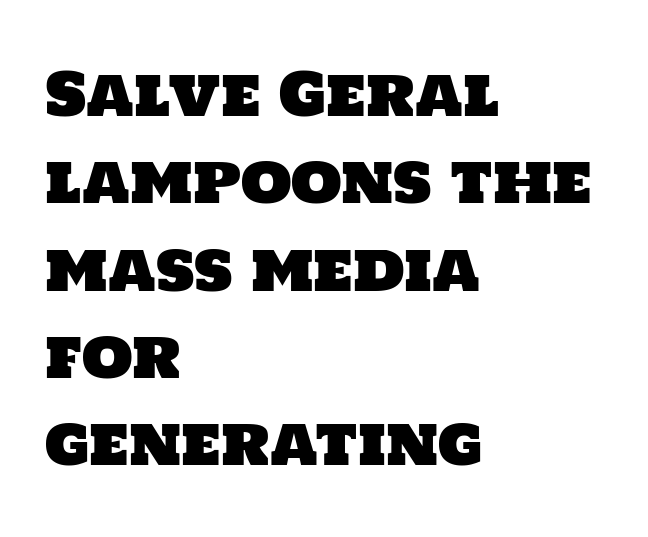
The image shows 59 px sans-serif type; set left-aligned, normal line spacing (1.48x), normal letter spacing, not underlined; low stroke contrast and a large x-height.
